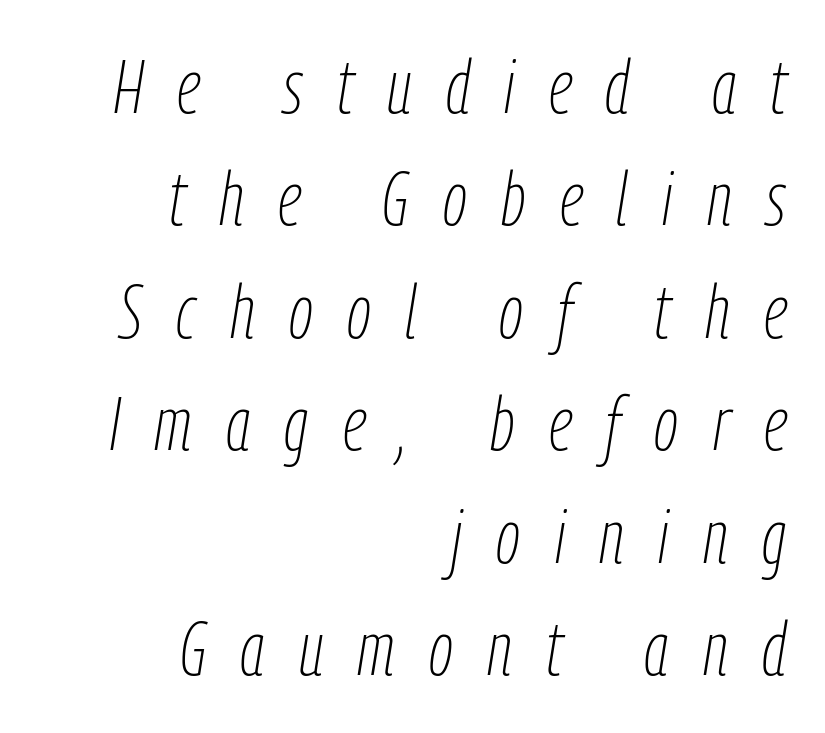
Q: Is the text bold? A: No.
Q: Is the text italic (slanted)? A: Yes, it leans right by about 9 degrees.
Q: Is the text underlined? A: No.
Q: How is the paragraph aligned? A: Right-aligned.
Q: Is the spacing between letters normal or unusually wide? A: Unusually wide.
Q: Is the spacing between lines tight, normal or loose? A: Normal.
Q: Width (condensed, normal, or wide)? A: Condensed.
Q: Stroke contrast? A: Low.
Q: x-height? A: Medium.
Q: Monospaced? A: No.
